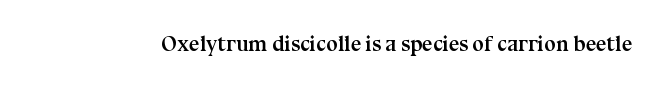
The letterforms sit shoulder to shoulder at normal distance. These lines were composed using upright roman letters. Check the space under the baseline: it is left empty. The sample has been set heavy, in full bold.
